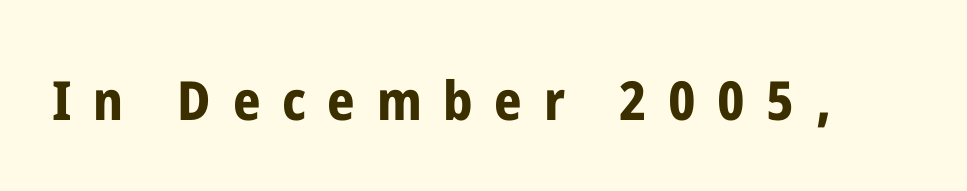
Q: Is the text bold? A: Yes.
Q: Is the text italic (slanted)? A: No, it is upright.
Q: Is the typeface a serif or a sans-serif typeface? A: Sans-serif.
Q: Is the text underlined? A: No.
Q: Is the spacing between letters normal or unusually wide? A: Unusually wide.
Q: Width (condensed, normal, or wide)? A: Condensed.
Q: Stroke contrast? A: Low.
Q: x-height? A: Medium.
Q: Monospaced? A: No.
